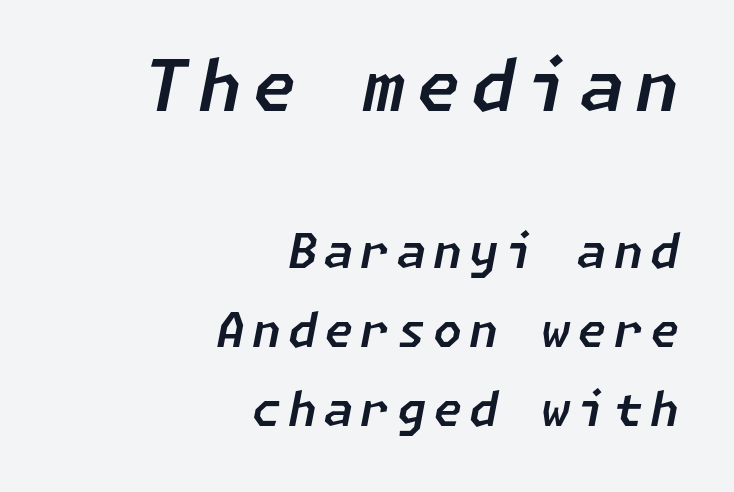
Q: Is the text italic (slanted)? A: Yes, it leans right by about 11 degrees.
Q: Is the text underlined? A: No.
Q: How is the paragraph aligned? A: Right-aligned.
Q: Is the spacing between lines tight, normal or loose? A: Normal.
Q: Which block of text is set in a larger size, the first (top) or the second (bottom)? A: The first (top) one.
Q: Width (condensed, normal, or wide)? A: Normal.
Q: Stroke contrast? A: Low.
Q: x-height? A: Medium.
